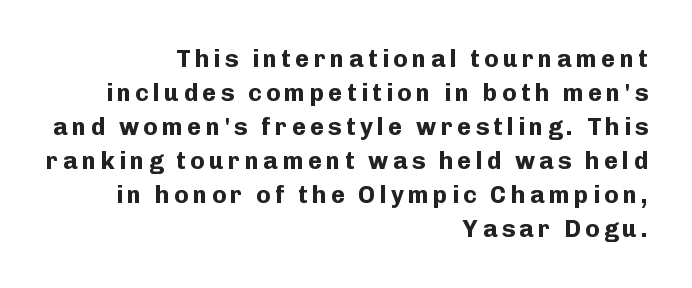
The characters look thick and weighty, a clear bold. Designer's note — italics off, roman on. Every row of glyphs terminates at an identical x-position on the right. Type without underlining. Baseline-to-baseline distance is the conventional proportion of letter height.
